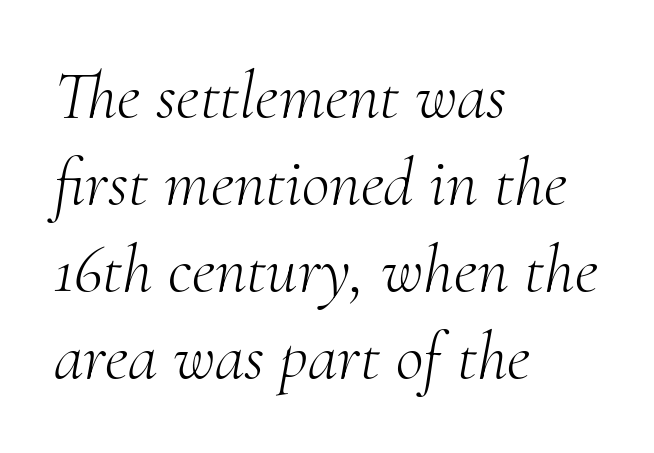
Q: Is the text bold? A: No.
Q: Is the text italic (slanted)? A: Yes, it leans right by about 10 degrees.
Q: Is the typeface a serif or a sans-serif typeface? A: Serif.
Q: Is the text underlined? A: No.
Q: How is the paragraph aligned? A: Left-aligned.
Q: Is the spacing between letters normal or unusually wide? A: Normal.
Q: Is the spacing between lines tight, normal or loose? A: Normal.
Q: Width (condensed, normal, or wide)? A: Normal.
Q: Stroke contrast? A: Medium.
Q: x-height? A: Small.
Q: Monospaced? A: No.
